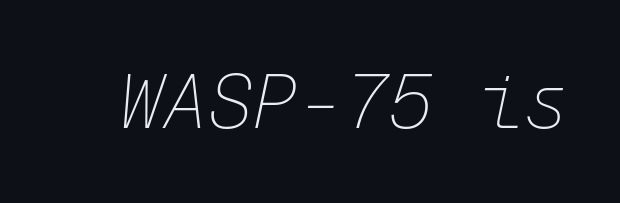
The image shows 75 px thin type, italic (leaning right), monospaced; set normal letter spacing, not underlined; low stroke contrast and a medium x-height.
